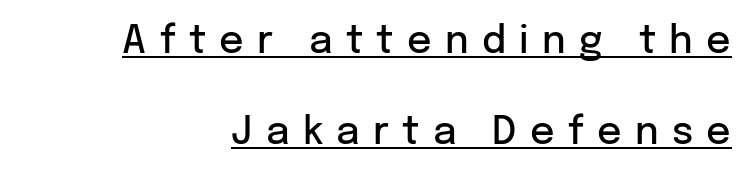
{"serif": "no", "italic": "no", "bold": "semi", "weight": "semibold", "width": "normal", "stroke_contrast": "low", "x_height": "medium", "monospaced": "no", "underline": "yes", "line_spacing": "loose", "line_spacing_ratio": 2.4, "letter_spacing": "wide", "letter_spacing_em": 0.35, "glyph_px": 38}
